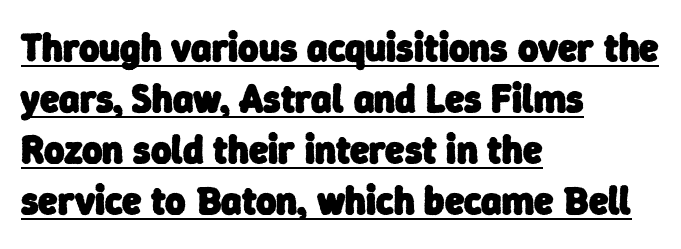
Notice how a bar underscores the lettering throughout. This sample uses a sans-serif face. Students, this is bold: see how much ink each stroke carries. Varying glyph widths throughout — classic text-font behaviour.
